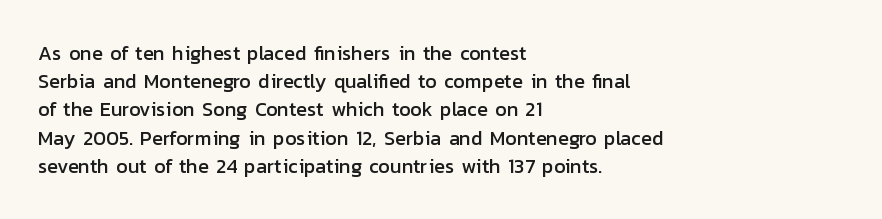
Quick note: interline space is typical. Layout note: lines flush left. The tracking reads as untouched default to a designer's eye. The passage shown is not underscored anywhere. The type sits square on the baseline with zero lean.
